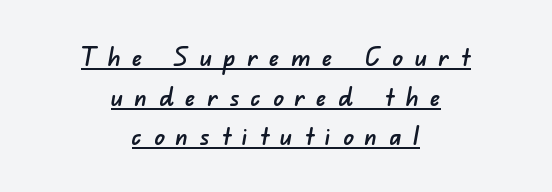
The image shows 26 px text type; set centered, normal line spacing (1.52x), unusually wide letter spacing (+0.44 em), underlined.
